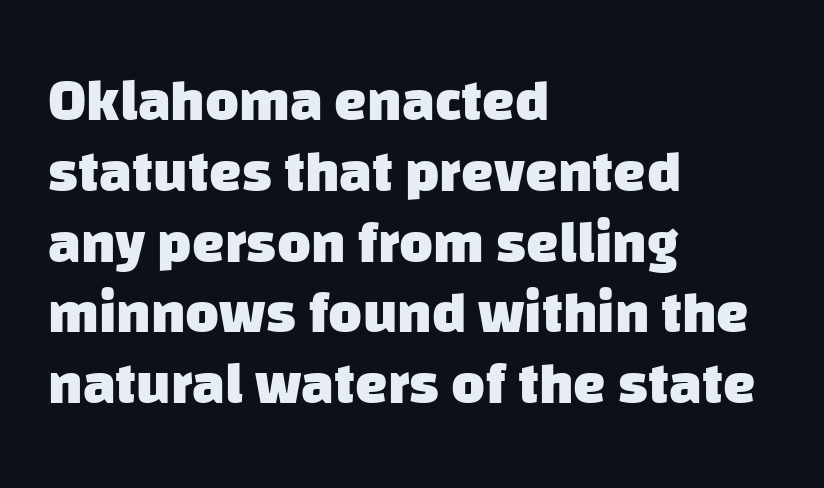
{"serif": "no", "bold": "yes", "weight": "heavy", "width": "normal", "stroke_contrast": "low", "x_height": "large", "monospaced": "no", "underline": "no", "align": "left", "line_spacing_ratio": 1.22, "letter_spacing": "normal", "letter_spacing_em": 0.0, "glyph_px": 58}
